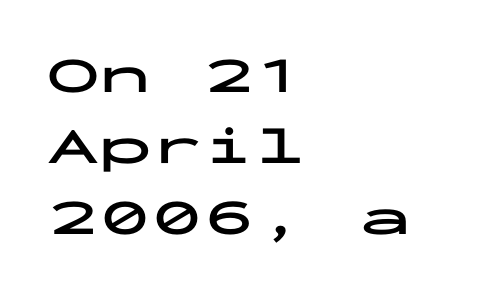
The image shows 52 px bold, wide sans-serif type, upright, monospaced; set left-aligned, normal line spacing (1.37x), normal letter spacing, not underlined; low stroke contrast and a medium x-height.
